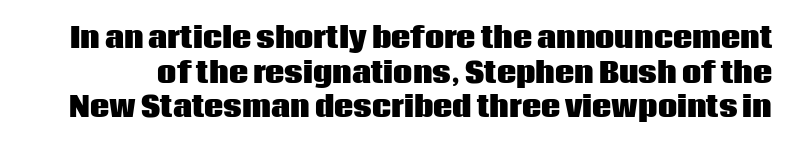
{"italic": "no", "bold": "yes", "underline": "no", "line_spacing": "normal", "line_spacing_ratio": 1.28, "letter_spacing": "normal", "letter_spacing_em": 0.0, "glyph_px": 27}
